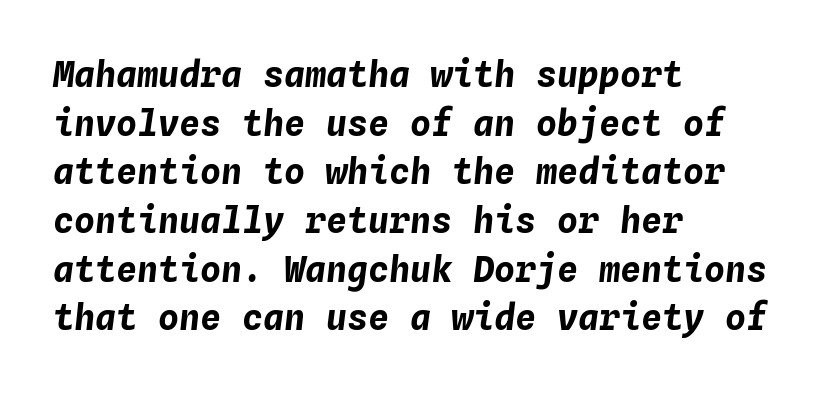
You could count columns in this text — the font is strictly monospaced. Left-aligned paragraph, ragged on the right. Letters rest on an invisible, unmarked baseline. The space between consecutive lines is moderate. The whole block is typeset with a tilt. Caption: bold face, heavy strokes.
